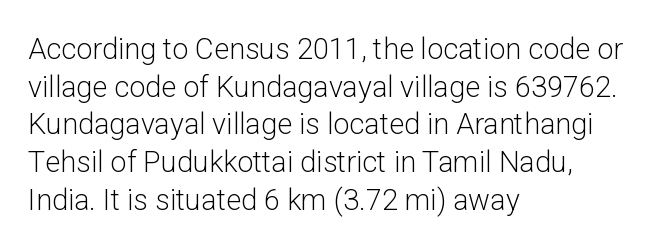
Typographically, this falls in the sans-serif category. The space beneath each line is pristine and unruled. Spacing verdict: proportional, widths tailored to each character. The lines in this sample share a left origin and differ only in where they stop. The letters stand straight up with perfectly vertical stems.
